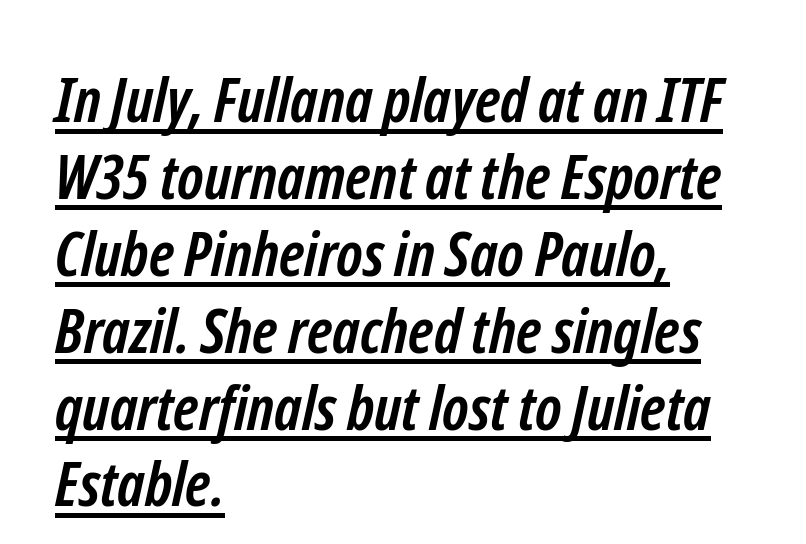
Q: Is the text bold? A: Yes.
Q: Is the typeface a serif or a sans-serif typeface? A: Sans-serif.
Q: Is the text underlined? A: Yes.
Q: How is the paragraph aligned? A: Left-aligned.
Q: Is the spacing between letters normal or unusually wide? A: Normal.
Q: Width (condensed, normal, or wide)? A: Condensed.
Q: Stroke contrast? A: Low.
Q: x-height? A: Medium.
Q: Monospaced? A: No.
